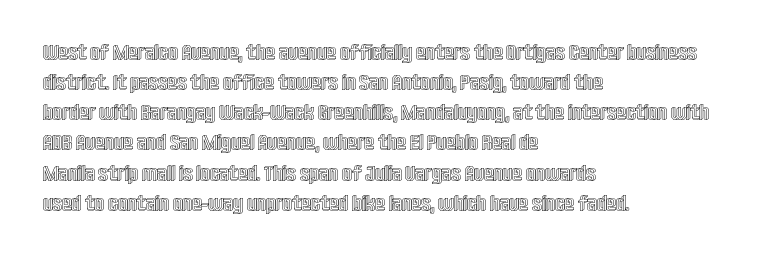
Q: Is the text italic (slanted)? A: No, it is upright.
Q: Is the text underlined? A: No.
Q: How is the paragraph aligned? A: Left-aligned.
Q: Is the spacing between letters normal or unusually wide? A: Normal.
Q: Is the spacing between lines tight, normal or loose? A: Normal.
